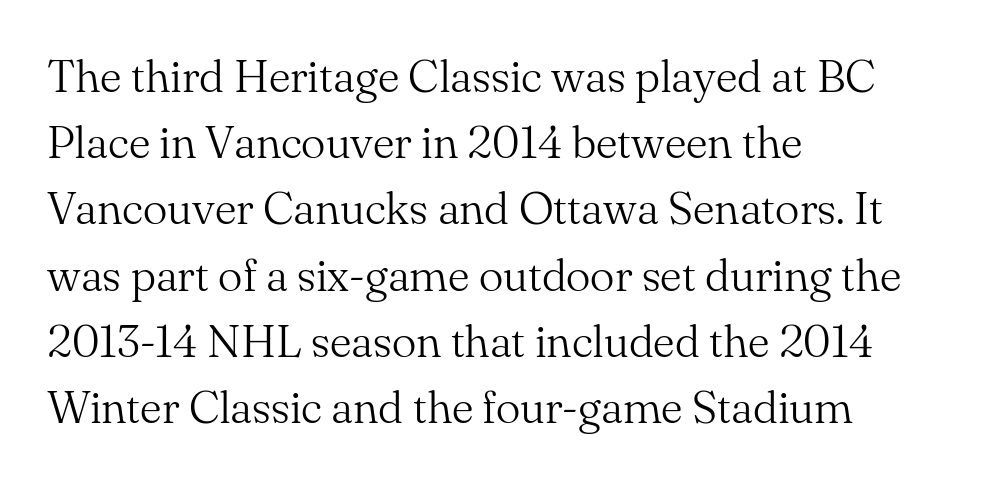
The image shows 46 px light serif type, upright; set left-aligned, normal line spacing (1.44x), normal letter spacing, not underlined; medium stroke contrast and a small x-height.
